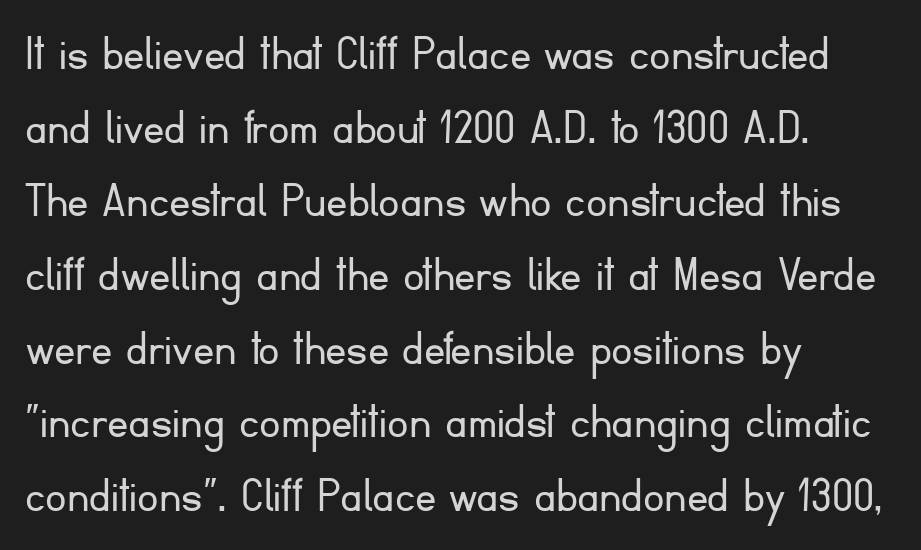
{"serif": "no", "italic": "no", "bold": "no", "weight": "light", "width": "normal", "stroke_contrast": "low", "x_height": "small", "monospaced": "no", "underline": "no", "align": "left", "line_spacing": "normal", "line_spacing_ratio": 1.39, "letter_spacing": "normal", "letter_spacing_em": 0.0, "glyph_px": 53}
